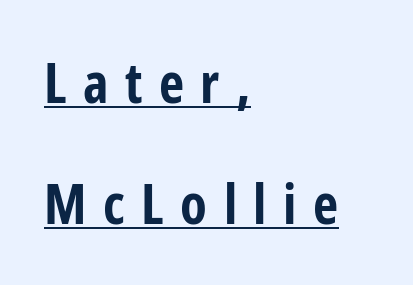
Q: Is the text bold? A: Yes.
Q: Is the text italic (slanted)? A: No, it is upright.
Q: Is the typeface a serif or a sans-serif typeface? A: Sans-serif.
Q: Is the text underlined? A: Yes.
Q: How is the paragraph aligned? A: Left-aligned.
Q: Is the spacing between letters normal or unusually wide? A: Unusually wide.
Q: Is the spacing between lines tight, normal or loose? A: Loose.
Q: Width (condensed, normal, or wide)? A: Condensed.
Q: Stroke contrast? A: Low.
Q: x-height? A: Medium.
Q: Monospaced? A: No.
